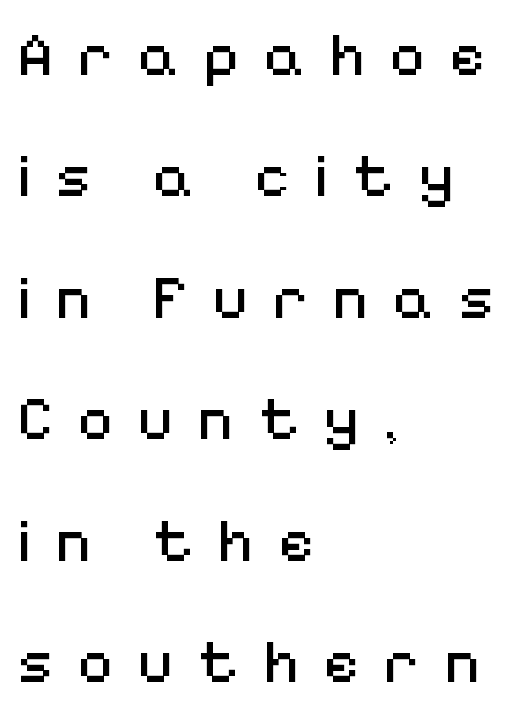
A typesetter would call this proportional, since set widths differ per character. Quick note: not italic, upright. The tracking reads as deliberately expanded to a designer's eye. Whoever set this chose breathing room over compactness in the vertical rhythm. Are there feet on the stems? There aren't — it's a sans. Each row of text sits above clean, open space.
